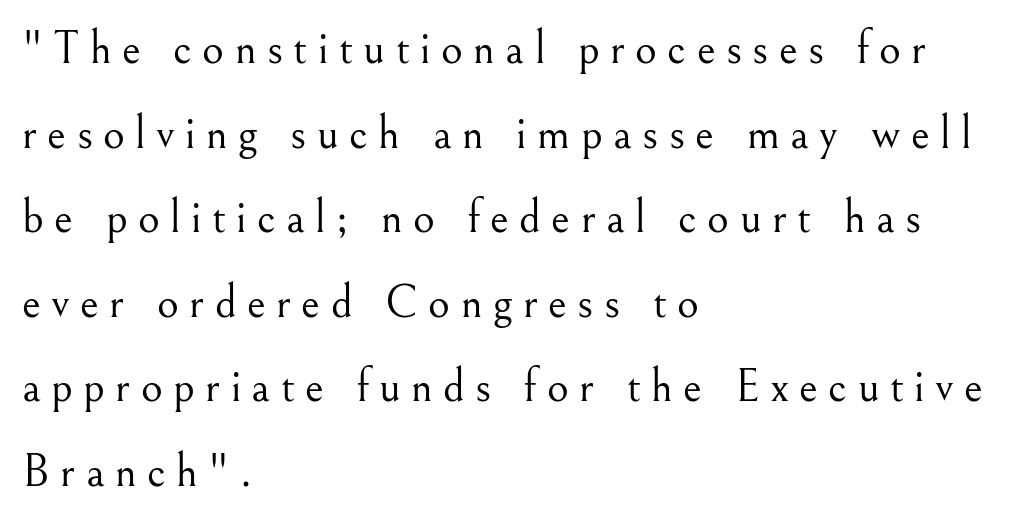
{"serif": "yes", "italic": "no", "bold": "no", "weight": "light", "width": "normal", "stroke_contrast": "medium", "x_height": "small", "monospaced": "no", "underline": "no", "align": "left", "line_spacing_ratio": 1.8, "letter_spacing": "wide", "letter_spacing_em": 0.22, "glyph_px": 47}
